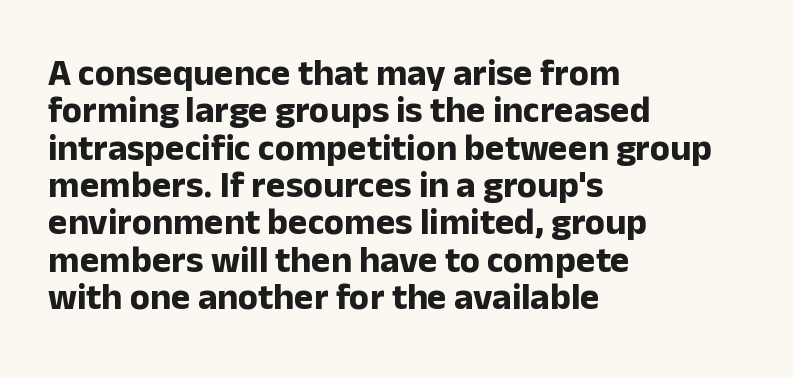
Q: Is the text bold? A: Yes.
Q: Is the text italic (slanted)? A: No, it is upright.
Q: Is the typeface a serif or a sans-serif typeface? A: Sans-serif.
Q: Is the text underlined? A: No.
Q: How is the paragraph aligned? A: Left-aligned.
Q: Is the spacing between letters normal or unusually wide? A: Normal.
Q: Is the spacing between lines tight, normal or loose? A: Tight.
Q: Width (condensed, normal, or wide)? A: Normal.
Q: Stroke contrast? A: Low.
Q: x-height? A: Medium.
Q: Monospaced? A: No.
